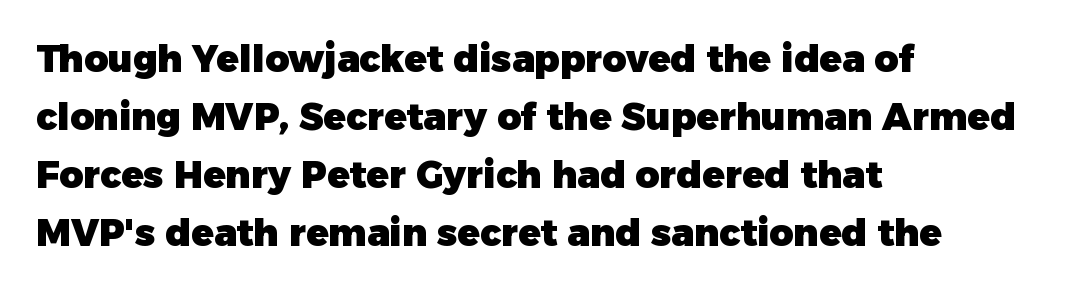
The image shows 37 px heavy sans-serif type, upright; set left-aligned, normal line spacing (1.57x), normal letter spacing, not underlined; low stroke contrast and a medium x-height.
